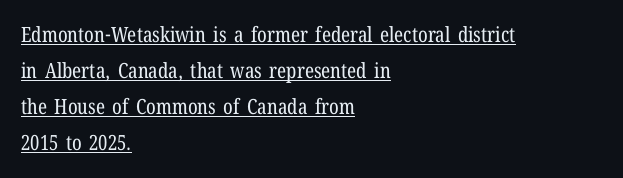
Somebody hit Ctrl+U on this one — the words are underlined. The rag falls on the right side of this text block. No heavy texture on the line: the type isn't bold. The rendering keeps characters at their native spacing. The lettering stays uniformly vertical, giving the passage a roman look.
